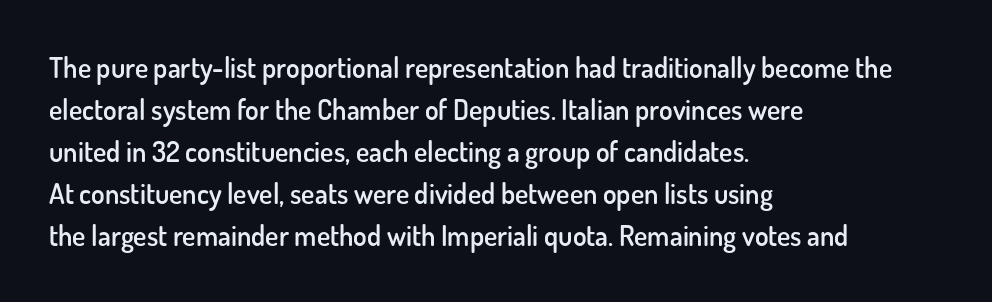
Q: Is the text bold? A: Semi-bold.
Q: Is the text italic (slanted)? A: No, it is upright.
Q: Is the typeface a serif or a sans-serif typeface? A: Sans-serif.
Q: Is the text underlined? A: No.
Q: How is the paragraph aligned? A: Left-aligned.
Q: Is the spacing between letters normal or unusually wide? A: Normal.
Q: Is the spacing between lines tight, normal or loose? A: Normal.
Q: Width (condensed, normal, or wide)? A: Normal.
Q: Stroke contrast? A: Low.
Q: x-height? A: Small.
Q: Monospaced? A: No.
